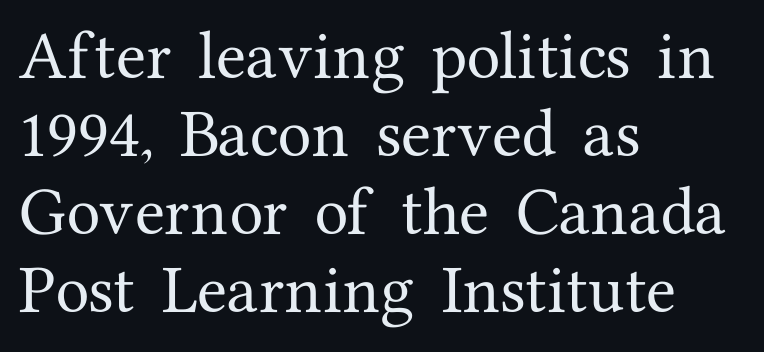
{"serif": "yes", "italic": "no", "width": "normal", "stroke_contrast": "medium", "x_height": "medium", "monospaced": "no", "underline": "no", "align": "left", "line_spacing": "normal", "line_spacing_ratio": 1.42, "letter_spacing": "normal", "letter_spacing_em": 0.0, "glyph_px": 55}
